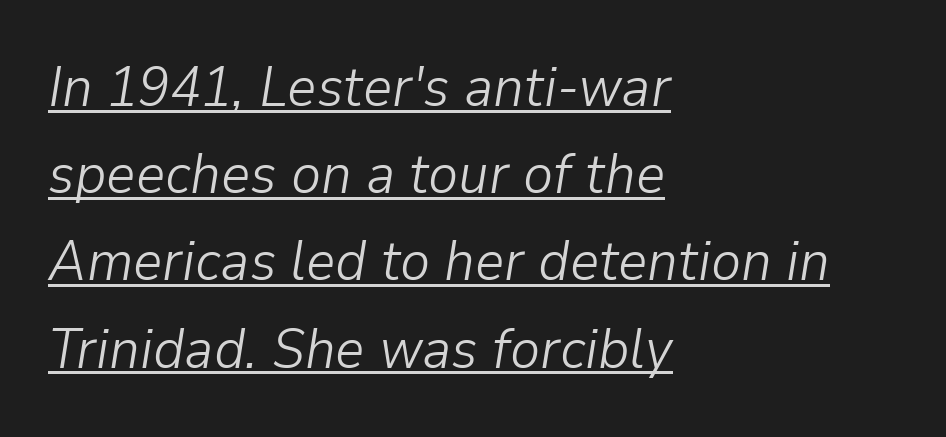
Every character sits at an angle, as italics do. Notice how a bar underscores the lettering throughout. Spacing verdict: proportional, widths tailored to each character. The passage shown is not bold in any degree. Words appear dense and cohesive because spacing is normal.
